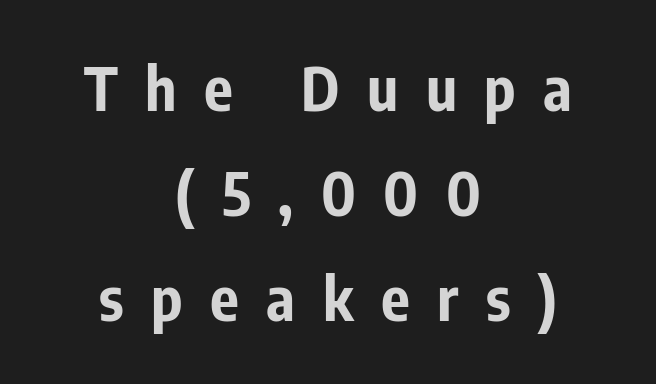
A clean baseline with only descenders dipping below it. A typesetter would label this face a sans. This rendering uses center alignment, leaving both contours irregular but symmetric. Spacing verdict: proportional, widths tailored to each character. The letterforms stand isolated, each surrounded by extra space.
